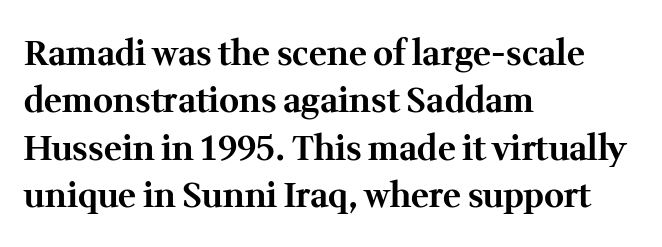
Q: Is the text bold? A: Yes.
Q: Is the text italic (slanted)? A: No, it is upright.
Q: Is the typeface a serif or a sans-serif typeface? A: Serif.
Q: Is the text underlined? A: No.
Q: How is the paragraph aligned? A: Left-aligned.
Q: Is the spacing between letters normal or unusually wide? A: Normal.
Q: Is the spacing between lines tight, normal or loose? A: Normal.
Q: Width (condensed, normal, or wide)? A: Normal.
Q: Stroke contrast? A: Medium.
Q: x-height? A: Medium.
Q: Monospaced? A: No.
